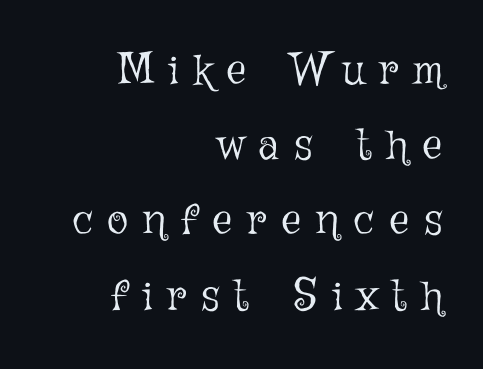
Q: Is the text bold? A: No.
Q: Is the text italic (slanted)? A: No, it is upright.
Q: Is the text underlined? A: No.
Q: How is the paragraph aligned? A: Right-aligned.
Q: Is the spacing between letters normal or unusually wide? A: Unusually wide.
Q: Width (condensed, normal, or wide)? A: Normal.
Q: Stroke contrast? A: Low.
Q: x-height? A: Medium.
Q: Monospaced? A: No.
